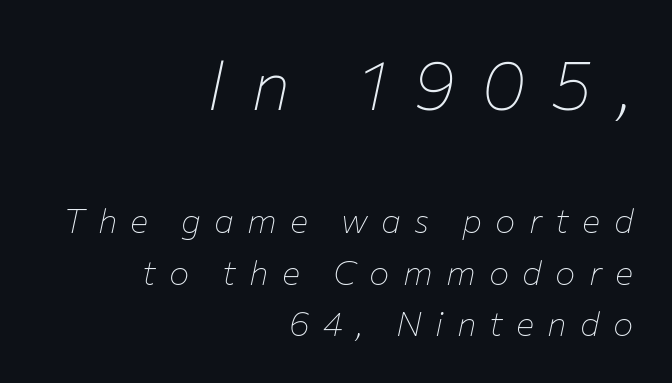
Q: Is the text bold? A: No.
Q: Is the text italic (slanted)? A: Yes, it leans right by about 12 degrees.
Q: Is the text underlined? A: No.
Q: How is the paragraph aligned? A: Right-aligned.
Q: Is the spacing between letters normal or unusually wide? A: Unusually wide.
Q: Is the spacing between lines tight, normal or loose? A: Normal.
Q: Which block of text is set in a larger size, the first (top) or the second (bottom)? A: The first (top) one.
Q: Width (condensed, normal, or wide)? A: Normal.
Q: Stroke contrast? A: Low.
Q: x-height? A: Medium.
Q: Monospaced? A: No.
